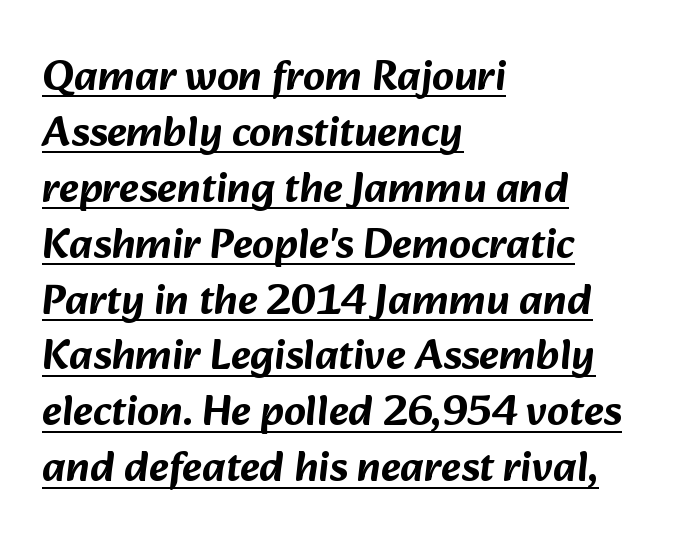
Q: Is the typeface a serif or a sans-serif typeface? A: Sans-serif.
Q: Is the text underlined? A: Yes.
Q: How is the paragraph aligned? A: Left-aligned.
Q: Is the spacing between letters normal or unusually wide? A: Normal.
Q: Is the spacing between lines tight, normal or loose? A: Normal.
Q: Width (condensed, normal, or wide)? A: Normal.
Q: Stroke contrast? A: Low.
Q: x-height? A: Medium.
Q: Monospaced? A: No.
